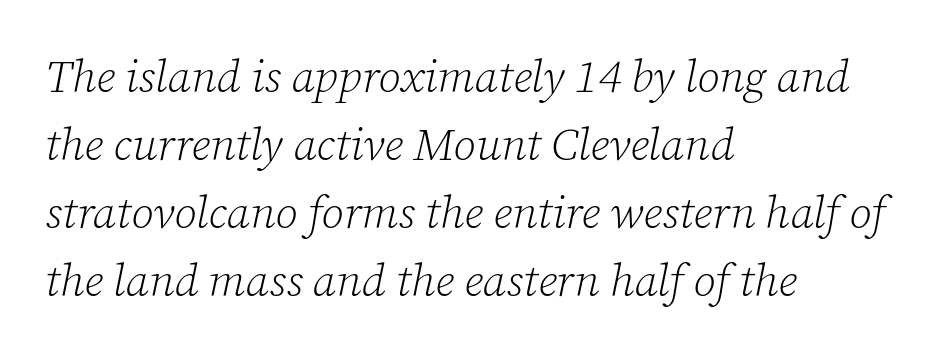
Q: Is the text bold? A: No.
Q: Is the text italic (slanted)? A: Yes, it leans right by about 12 degrees.
Q: Is the typeface a serif or a sans-serif typeface? A: Serif.
Q: Is the text underlined? A: No.
Q: How is the paragraph aligned? A: Left-aligned.
Q: Is the spacing between letters normal or unusually wide? A: Normal.
Q: Is the spacing between lines tight, normal or loose? A: Normal.
Q: Width (condensed, normal, or wide)? A: Normal.
Q: Stroke contrast? A: Low.
Q: x-height? A: Medium.
Q: Monospaced? A: No.
